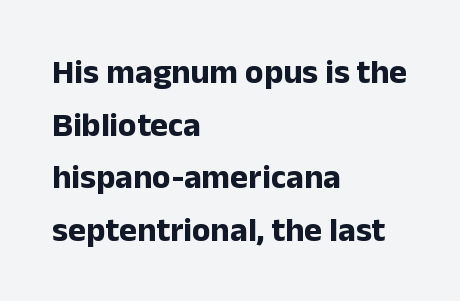
{"serif": "no", "italic": "no", "bold": "yes", "weight": "bold", "width": "normal", "stroke_contrast": "low", "x_height": "medium", "monospaced": "no", "underline": "no", "align": "left", "line_spacing": "normal", "line_spacing_ratio": 1.55, "letter_spacing": "normal", "letter_spacing_em": 0.0, "glyph_px": 34}
